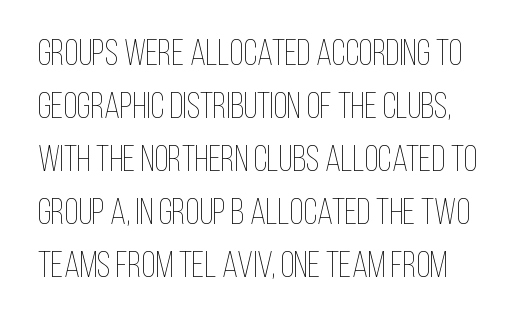
Underline: absent. Is this a fixed-width face? No — the glyphs have proportional, varying widths. Nope, not italic — everything's standing straight. The tracking reads as untouched default to a designer's eye.
